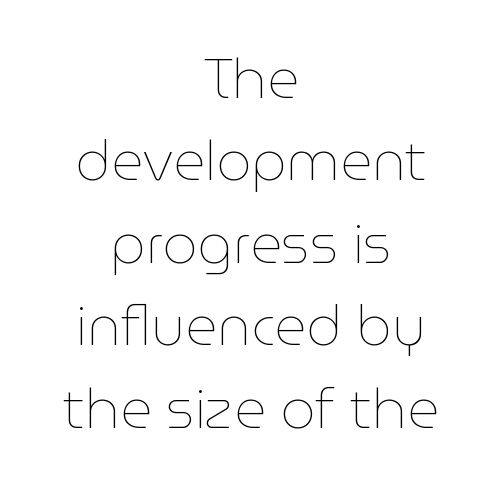
Q: Is the text bold? A: No.
Q: Is the text italic (slanted)? A: No, it is upright.
Q: Is the text underlined? A: No.
Q: How is the paragraph aligned? A: Centered.
Q: Is the spacing between letters normal or unusually wide? A: Normal.
Q: Is the spacing between lines tight, normal or loose? A: Normal.
Q: Width (condensed, normal, or wide)? A: Normal.
Q: Stroke contrast? A: Low.
Q: x-height? A: Medium.
Q: Monospaced? A: No.
